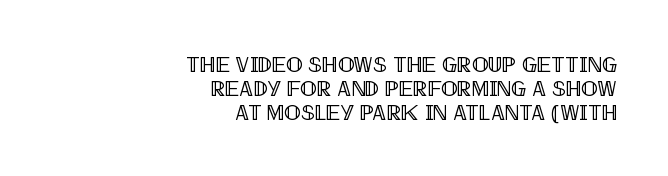
The image shows 22 px text type, upright; set right-aligned, tight line spacing (1.09x), normal letter spacing, not underlined.
